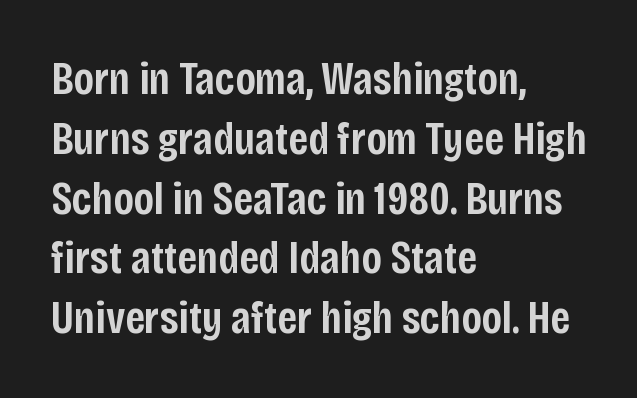
The image shows 46 px semibold, condensed sans-serif type, upright; set left-aligned, normal line spacing (1.3x), normal letter spacing, not underlined; low stroke contrast and a large x-height.
